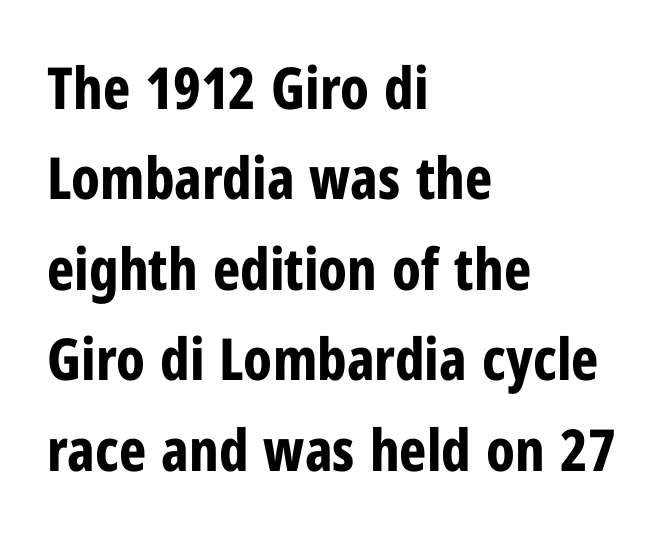
{"serif": "no", "italic": "no", "bold": "yes", "weight": "bold", "width": "condensed", "stroke_contrast": "low", "x_height": "medium", "monospaced": "no", "underline": "no", "align": "left", "line_spacing": "normal", "line_spacing_ratio": 1.56, "letter_spacing": "normal", "letter_spacing_em": 0.0, "glyph_px": 58}
